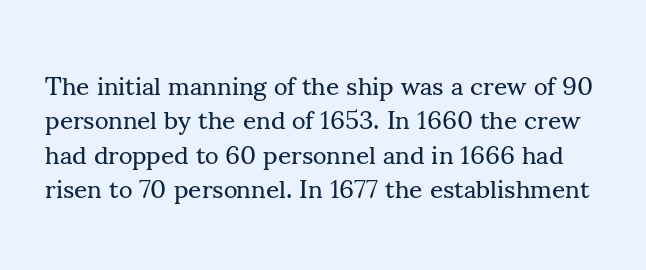
The space beneath each line is pristine and unruled. The cut favours lightness, reaching ordinary text weight at its darkest. These lines were composed using upright roman letters. Horizontal bands of white between lines are of average thickness. The letters sit at their default tracking, neither squeezed nor spread.
